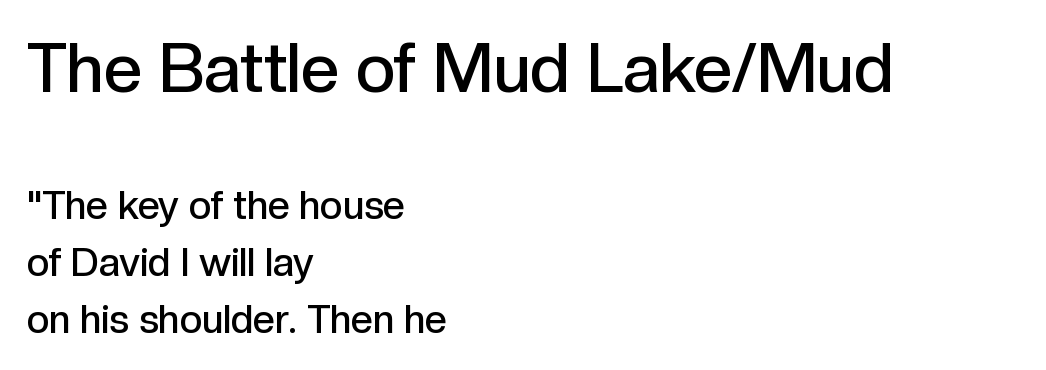
Posture: upright roman. Does the bottom block carry the larger type? No, the top block does. The lines are quadded left. You can tell from the bare stems that sans-serif type was used. Type without underlining.
